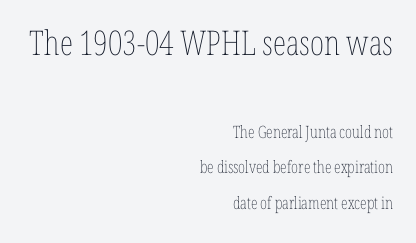
Does the copy run flush right? Yes — the right margin is perfectly even. These lines stand farther apart than default settings would place them. Short note: letters normally spaced. Do the characters align in a grid? No, the font is proportional. You can tell it's not italic because the verticals are truly vertical. Two sizes are in play, and the larger belongs to the first block.
